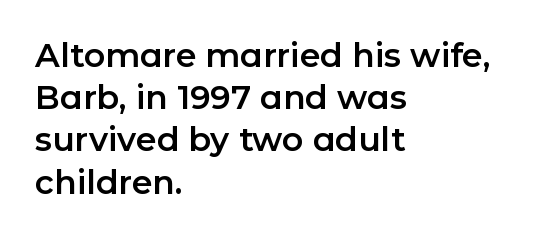
{"serif": "no", "italic": "no", "width": "normal", "stroke_contrast": "low", "x_height": "medium", "monospaced": "no", "underline": "no", "align": "left", "line_spacing": "normal", "line_spacing_ratio": 1.28, "letter_spacing": "normal", "letter_spacing_em": 0.0, "glyph_px": 33}
